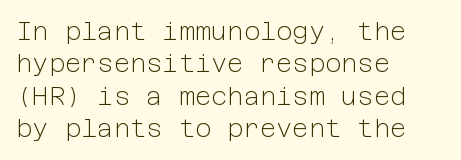
The image shows 25 px text type, upright; set left-aligned, normal line spacing (1.3x), normal letter spacing, not underlined.
